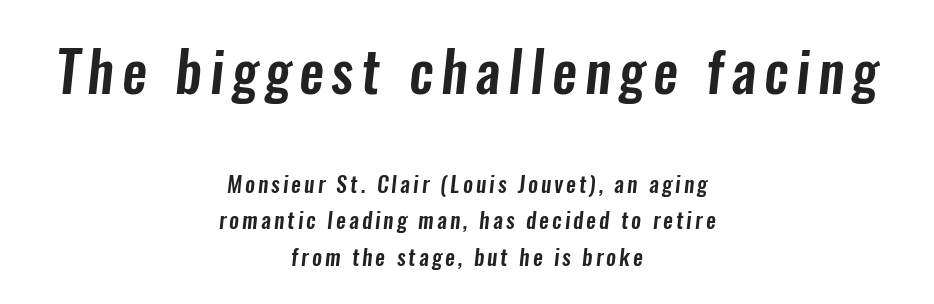
The letters in the upper block stand taller than those in the block below. Words float on clear page, feet unadorned. Vertical spacing — default. You could not count columns in this text — the font is proportionally spaced. Check where the strokes stop: nothing finishes them off — pure sans.
